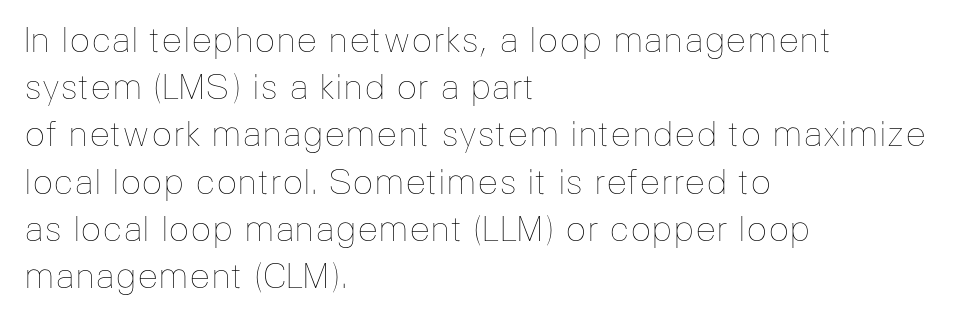
{"italic": "no", "bold": "no", "weight": "thin", "width": "normal", "stroke_contrast": "low", "x_height": "medium", "monospaced": "no", "underline": "no", "align": "left", "line_spacing": "normal", "line_spacing_ratio": 1.35, "letter_spacing": "normal", "letter_spacing_em": 0.0, "glyph_px": 35}
